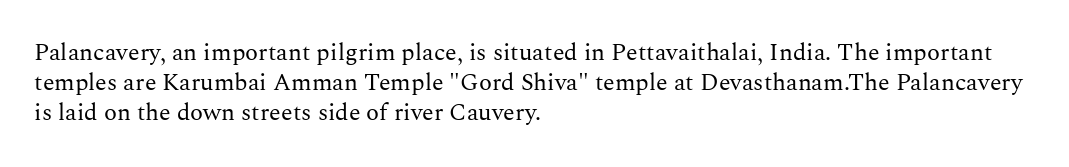
{"italic": "no", "bold": "no", "underline": "no", "align": "left", "line_spacing": "normal", "line_spacing_ratio": 1.26, "letter_spacing": "normal", "letter_spacing_em": 0.0, "glyph_px": 24}
